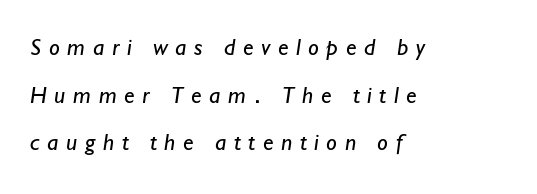
This sample trades compactness for vertical openness between lines. Loose tracking; the words dissolve into strings of separated letters. The foot of each line stays bare and open. Unbolded letterforms with no extra heft.
